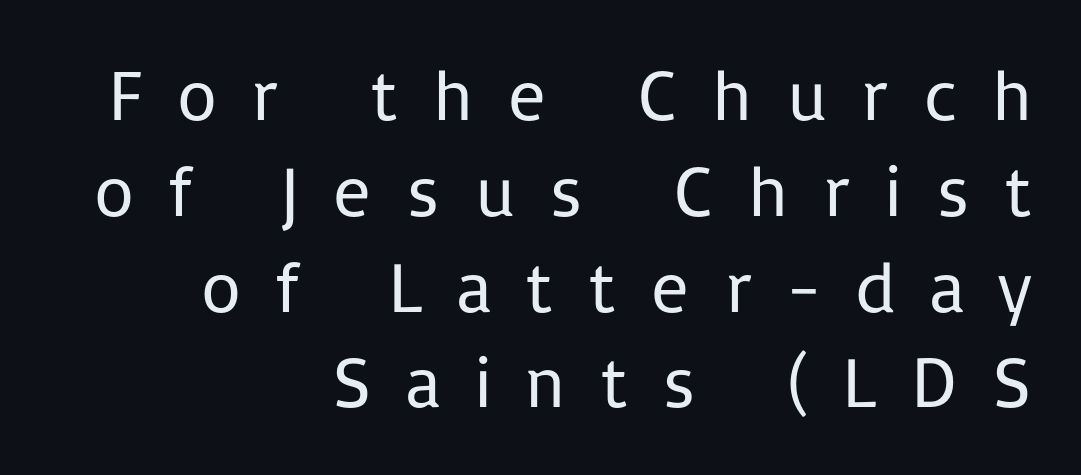
Q: Is the text bold? A: No.
Q: Is the text italic (slanted)? A: No, it is upright.
Q: Is the typeface a serif or a sans-serif typeface? A: Sans-serif.
Q: Is the text underlined? A: No.
Q: How is the paragraph aligned? A: Right-aligned.
Q: Is the spacing between letters normal or unusually wide? A: Unusually wide.
Q: Is the spacing between lines tight, normal or loose? A: Normal.
Q: Width (condensed, normal, or wide)? A: Normal.
Q: Stroke contrast? A: Low.
Q: x-height? A: Medium.
Q: Monospaced? A: No.
